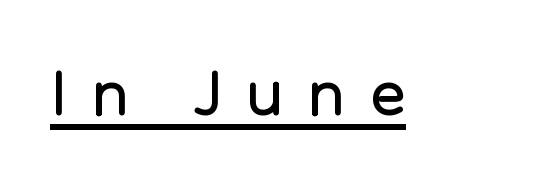
{"serif": "no", "italic": "no", "bold": "no", "weight": "regular", "width": "normal", "stroke_contrast": "low", "x_height": "medium", "monospaced": "no", "underline": "yes", "letter_spacing": "wide", "letter_spacing_em": 0.38, "glyph_px": 65}
